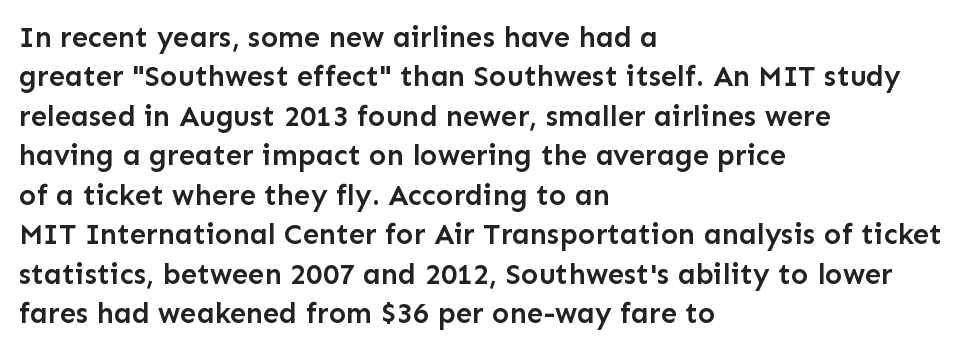
The image shows 29 px semibold sans-serif type, upright; set left-aligned, normal line spacing (1.36x), normal letter spacing, not underlined; low stroke contrast and a medium x-height.
